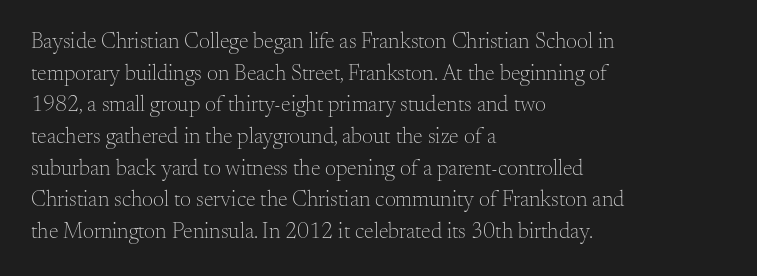
Q: Is the text bold? A: No.
Q: Is the text italic (slanted)? A: No, it is upright.
Q: Is the text underlined? A: No.
Q: How is the paragraph aligned? A: Left-aligned.
Q: Is the spacing between letters normal or unusually wide? A: Normal.
Q: Is the spacing between lines tight, normal or loose? A: Normal.
